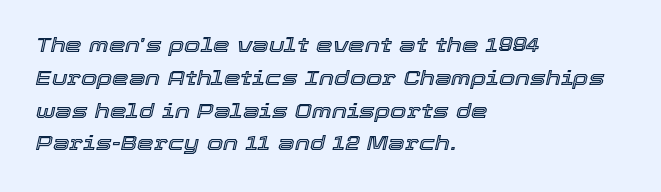
Rendered with sloped, italic letterforms. Observe the ordinary spacing: letters are neighbours, not strangers. A typesetter would call this leading conventional body-copy spacing. The rag falls on the right side of this text block. Bare-footed words on every line.
